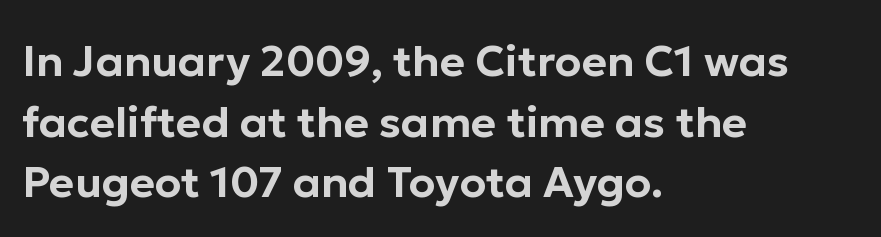
Looks like regular typesetting: each glyph gets only the width it needs. The specimen reads as upright at a glance. A sans-serif font was chosen for this passage. Teacher's note: observe the even left margin — that is flush-left alignment.
